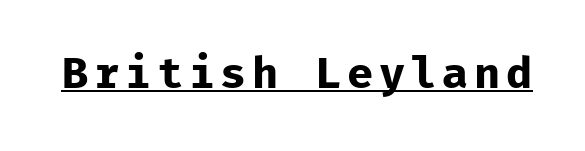
The image shows 44 px bold sans-serif type, upright, monospaced; set underlined; low stroke contrast and a medium x-height.
